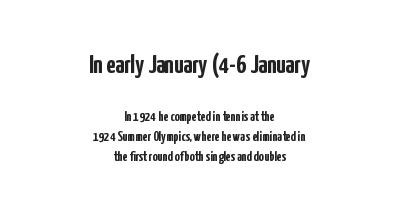
Q: Is the text bold? A: Yes.
Q: Is the text italic (slanted)? A: No, it is upright.
Q: Is the text underlined? A: No.
Q: How is the paragraph aligned? A: Centered.
Q: Is the spacing between letters normal or unusually wide? A: Normal.
Q: Is the spacing between lines tight, normal or loose? A: Normal.
Q: Which block of text is set in a larger size, the first (top) or the second (bottom)? A: The first (top) one.
